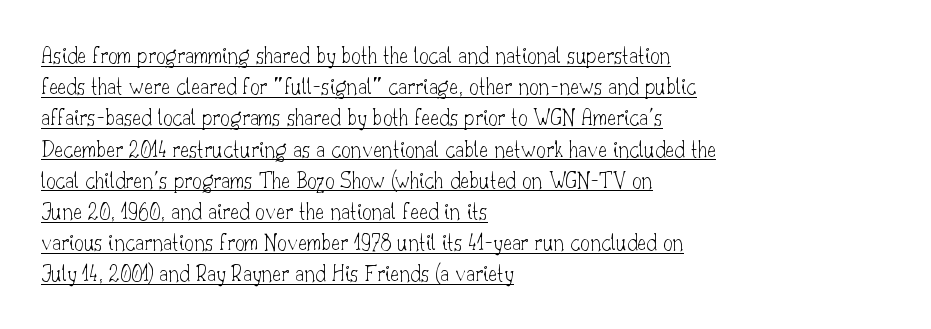
Layout note: lines flush left. Underline: present. Is there any slant? The stems are plumb. Stroke mass is kept to a normal reading level or below. Is the letter spacing exaggerated? No — it looks like the ordinary default. How would I describe the line gaps? Plain and ordinary.
